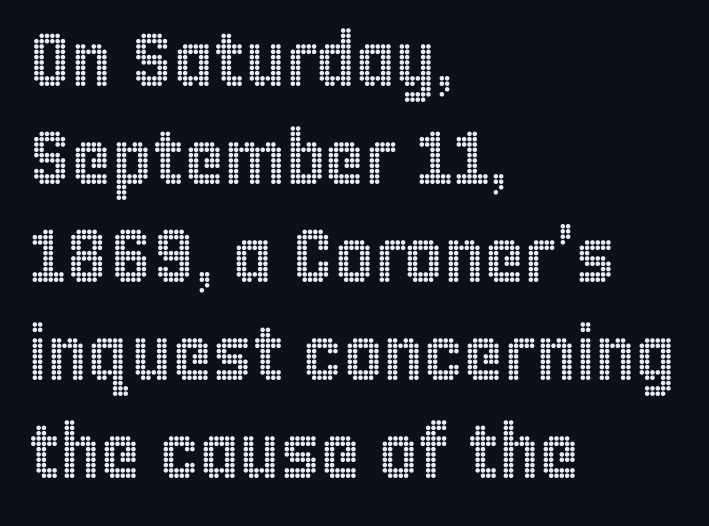
The space directly below the letters is spotless. If you drew a ruler down the left edge, every line would touch it. Each word holds together tightly as a unit, with standard inter-letter gaps. Vertical spacing — default.
